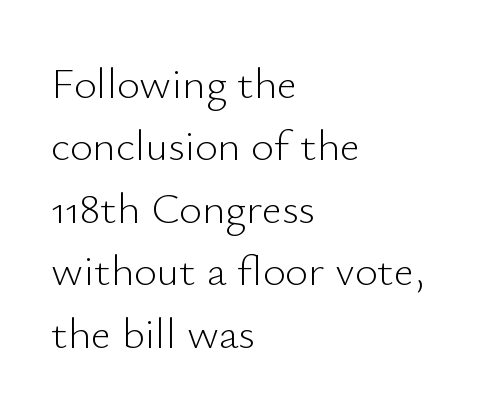
Is there any slant? The stems are plumb. The typesetter chose a ragged-right arrangement here. Honestly, the row spacing looks completely unremarkable. A clean baseline with only descenders dipping below it.
